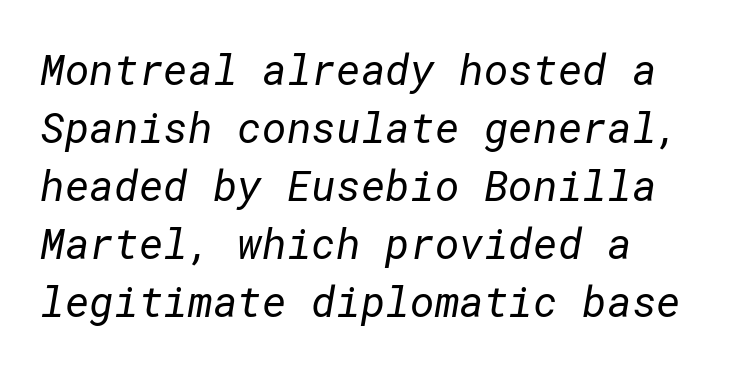
Q: Is the text bold? A: No.
Q: Is the typeface a serif or a sans-serif typeface? A: Sans-serif.
Q: Is the text underlined? A: No.
Q: Is the spacing between letters normal or unusually wide? A: Normal.
Q: Is the spacing between lines tight, normal or loose? A: Normal.
Q: Width (condensed, normal, or wide)? A: Normal.
Q: Stroke contrast? A: Low.
Q: x-height? A: Medium.
